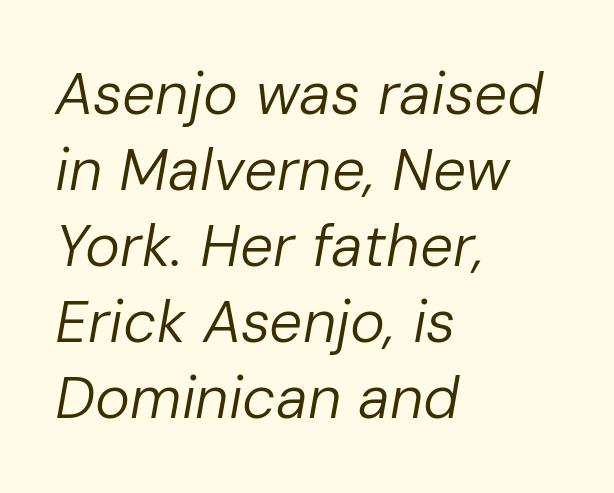
Spacing verdict: proportional, widths tailored to each character. The weight would be labelled regular, book, light, or lighter still. This rendering leaves character spacing at its baseline value. The axis of the letterforms is tilted away from vertical. Successive baselines arrive at the customary interval.
